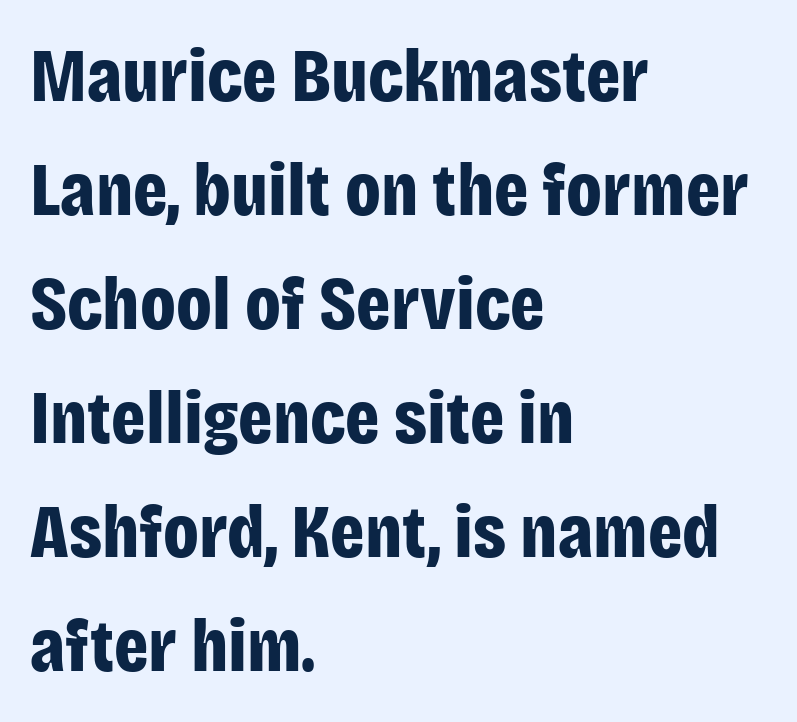
The image shows 76 px bold, condensed sans-serif type, upright; set left-aligned, normal line spacing (1.5x), normal letter spacing, not underlined; low stroke contrast and a large x-height.
